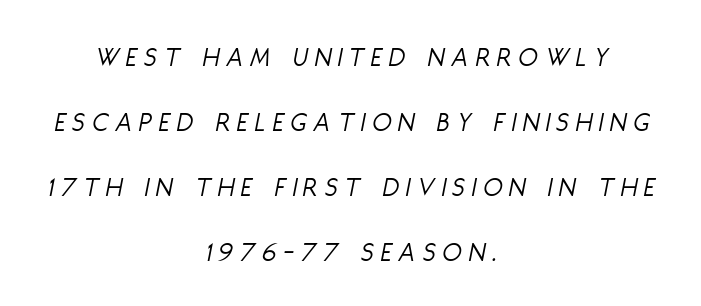
{"italic": "yes", "lean": "right", "slant_degrees": 11, "bold": "no", "weight": "light", "width": "condensed", "stroke_contrast": "low", "x_height": "large", "monospaced": "no", "underline": "no", "align": "center", "line_spacing": "loose", "line_spacing_ratio": 2.32, "letter_spacing": "wide", "letter_spacing_em": 0.26, "glyph_px": 28}
